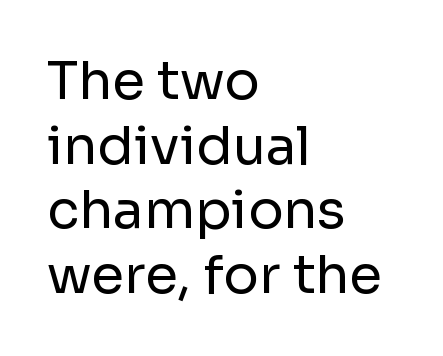
Ordinary non-slanted type is in use. The text was rendered using a sans face with plain stroke endings. The words here are not underlined. Caption: standard tracking, unaltered.
